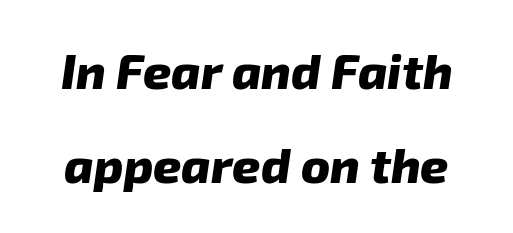
Lines of text with bare space underneath. Caption: bold face, heavy strokes. Standard letterfit; no display-style spreading of the glyphs. The letters carry no serifs — their stems end cleanly without finishing strokes. The passage shown is typed in a proportional face where columns would drift.
